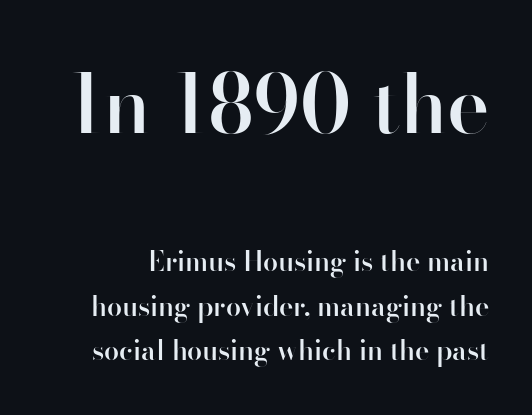
Q: Is the text bold? A: Semi-bold.
Q: Is the text italic (slanted)? A: No, it is upright.
Q: Is the typeface a serif or a sans-serif typeface? A: Sans-serif.
Q: Is the text underlined? A: No.
Q: Is the spacing between letters normal or unusually wide? A: Normal.
Q: Is the spacing between lines tight, normal or loose? A: Normal.
Q: Which block of text is set in a larger size, the first (top) or the second (bottom)? A: The first (top) one.
Q: Width (condensed, normal, or wide)? A: Normal.
Q: Stroke contrast? A: High.
Q: x-height? A: Small.
Q: Monospaced? A: No.
